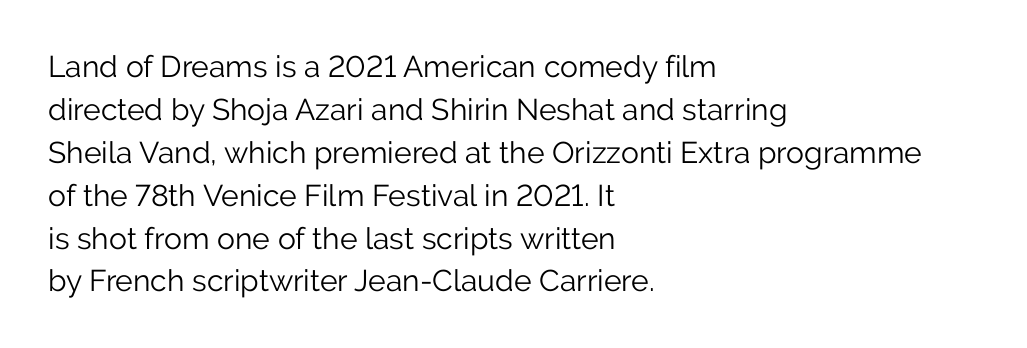
Each letter's strokes conclude bluntly, with no projecting serifs. The rendering uses a moderate line-height, typical for paragraphs. Looks like regular typesetting: each glyph gets only the width it needs. A bare baseline throughout the passage.
